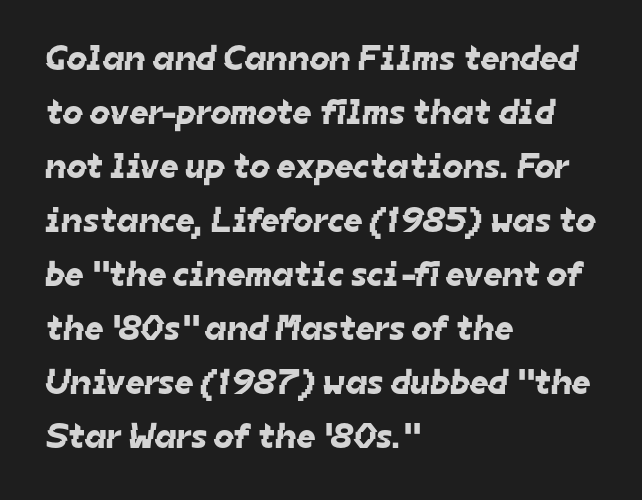
{"serif": "no", "width": "normal", "stroke_contrast": "low", "x_height": "medium", "monospaced": "no", "underline": "no", "align": "left", "line_spacing": "normal", "line_spacing_ratio": 1.5, "letter_spacing": "normal", "letter_spacing_em": 0.0, "glyph_px": 36}
